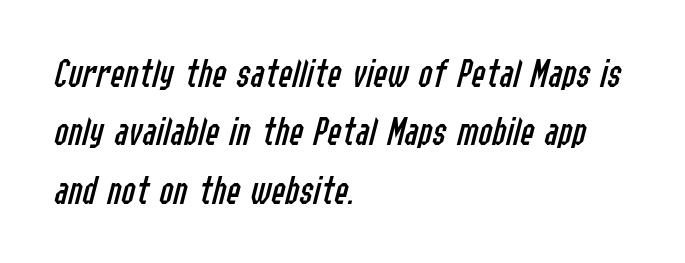
The image shows 42 px regular-weight, condensed type, italic (leaning right); set left-aligned, normal line spacing (1.39x), normal letter spacing, not underlined; low stroke contrast and a medium x-height.
